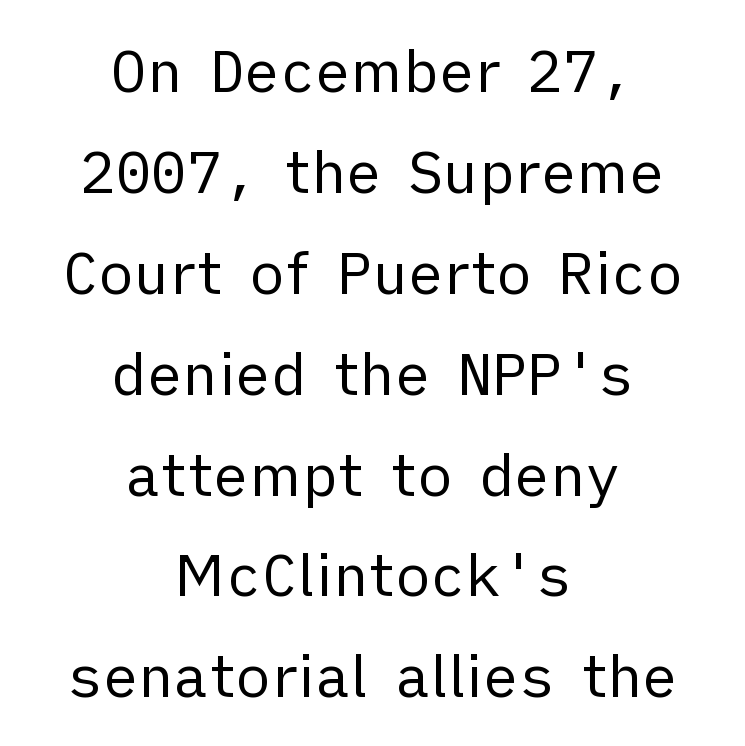
The image shows 59 px regular-weight sans-serif type, upright; set centered, line spacing 1.71x, normal letter spacing, not underlined; low stroke contrast and a medium x-height.
